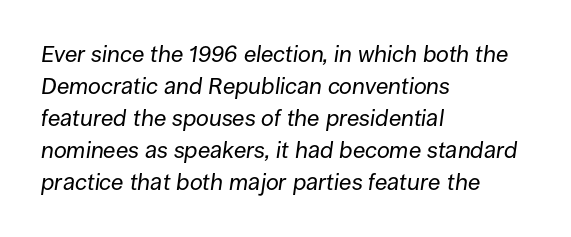
No word sits above an underline. Looking at the ascenders, they clearly lean. Regarding leading, the lines here are spaced in the standard way. Teacher's note: observe the even left margin — that is flush-left alignment.
